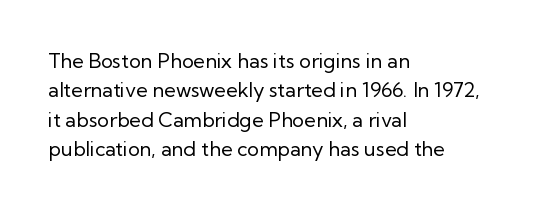
{"italic": "no", "bold": "no", "underline": "no", "align": "left", "line_spacing": "normal", "line_spacing_ratio": 1.47, "letter_spacing": "normal", "letter_spacing_em": 0.0, "glyph_px": 20}
